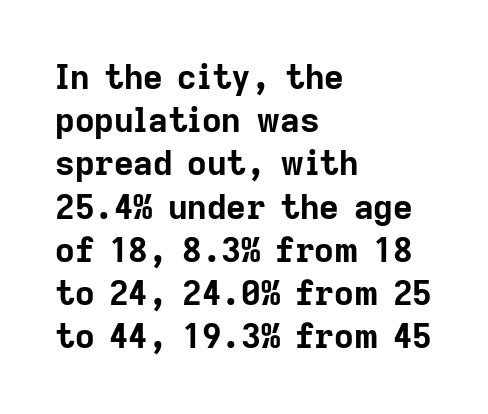
{"serif": "no", "italic": "no", "bold": "yes", "weight": "bold", "width": "normal", "stroke_contrast": "low", "x_height": "medium", "monospaced": "no", "underline": "no", "align": "left", "line_spacing": "normal", "line_spacing_ratio": 1.27, "letter_spacing": "normal", "letter_spacing_em": 0.0, "glyph_px": 34}
